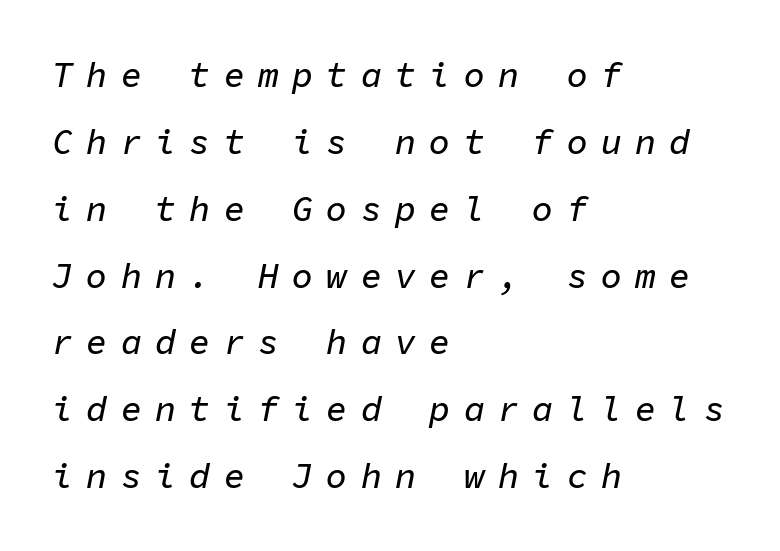
The image shows 35 px text type, italic (leaning right), monospaced; set left-aligned, loose line spacing (1.91x), unusually wide letter spacing (+0.38 em), not underlined; low stroke contrast and a medium x-height.
